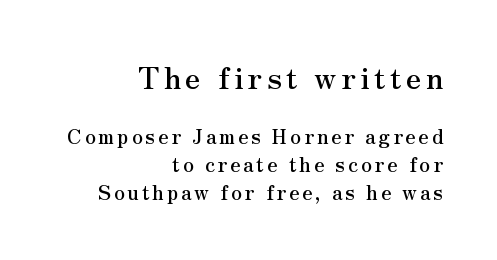
{"serif": "yes", "italic": "no", "width": "normal", "stroke_contrast": "medium", "x_height": "small", "monospaced": "no", "underline": "no", "align": "right", "line_spacing": "normal", "line_spacing_ratio": 1.4, "larger_block": "first", "size_ratio": 1.5, "glyph_px": 30}
